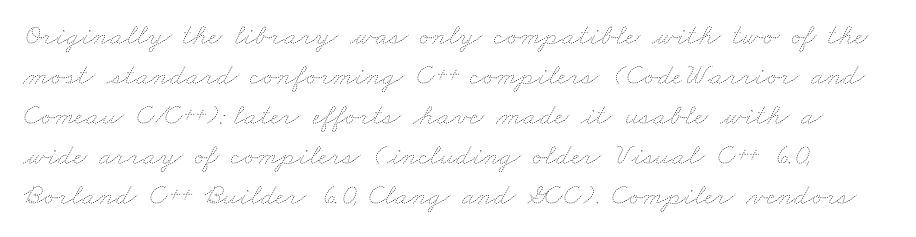
{"bold": "no", "weight": "thin", "width": "wide", "stroke_contrast": "low", "x_height": "small", "monospaced": "no", "underline": "no", "line_spacing": "normal", "line_spacing_ratio": 1.33, "letter_spacing": "normal", "letter_spacing_em": 0.0, "glyph_px": 30}
